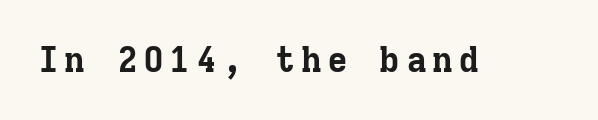
Q: Is the text bold? A: Yes.
Q: Is the text italic (slanted)? A: No, it is upright.
Q: Is the typeface a serif or a sans-serif typeface? A: Serif.
Q: Is the text underlined? A: No.
Q: Width (condensed, normal, or wide)? A: Normal.
Q: Stroke contrast? A: Low.
Q: x-height? A: Medium.
Q: Monospaced? A: Yes.
